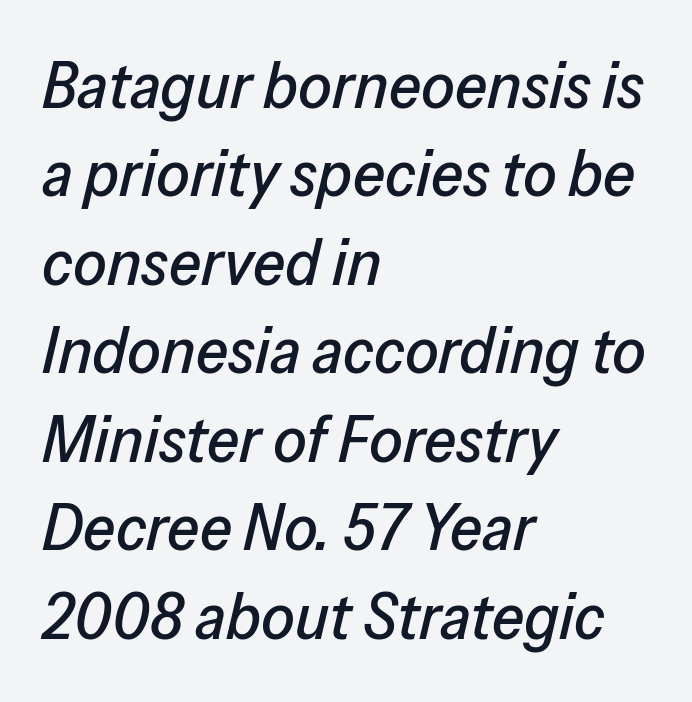
The horizontal fit of the characters is conventional and even. This sample has the flowing, uneven cadence of proportional lettering. Evenly set lines give the paragraph a standard silhouette. Short and long lines alike share a common starting point at left. Is the type slanted? Yes — the strokes lean at a clear angle. Each row of text sits above clean, open space.
